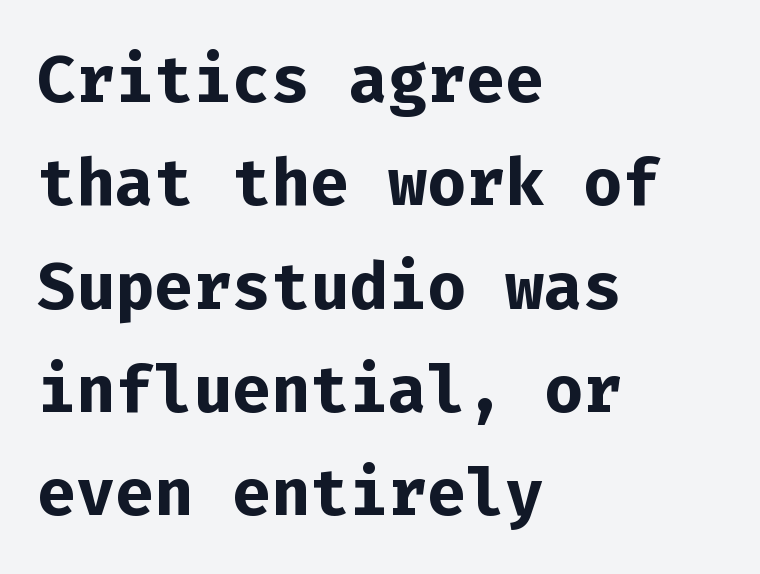
Nope, no serifs anywhere on these letters. Note the uniform advance width — an 'i' takes as much space as an 'm'. Nobody touched the tracking dial on this one. If you drew a ruler down the left edge, every line would touch it. Posture: straight, roman, zero tilt. Notice how thick the strokes are: this is what a full bold looks like.
